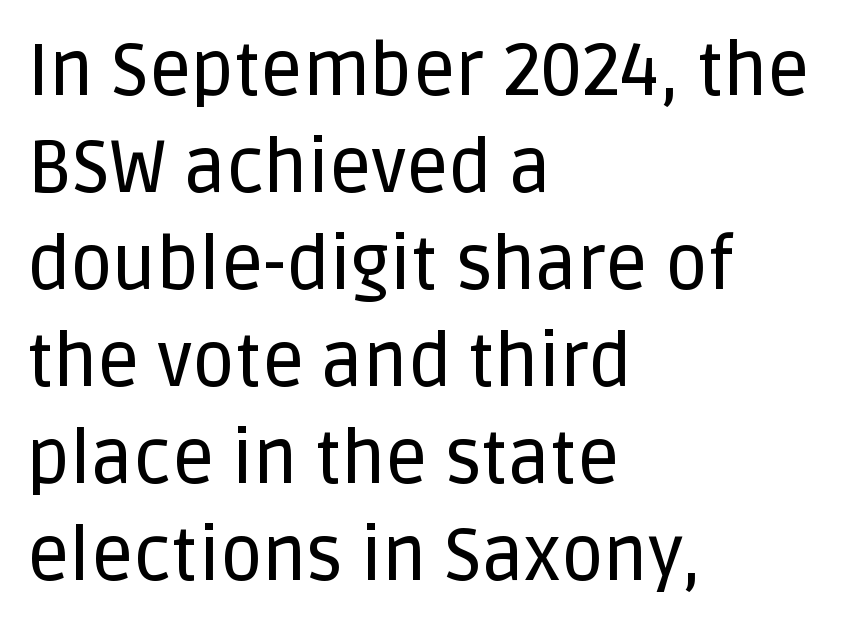
Posture: upright roman. Are there feet on the stems? There aren't — it's a sans. The passage shown has conventional tracking throughout. These lines sit exactly where default settings would place them. The gap between lines stays unmarked. Spacing verdict: proportional, widths tailored to each character.
